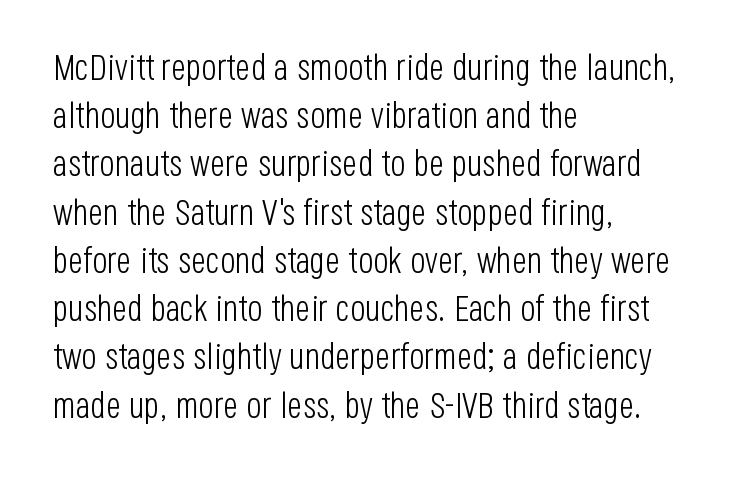
The image shows 36 px light, condensed sans-serif type, upright; set left-aligned, normal line spacing (1.34x), normal letter spacing, not underlined; low stroke contrast and a large x-height.
